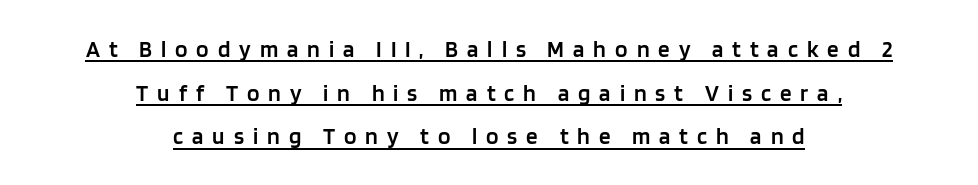
Compared with undecorated copy, this sample adds a rule below the words. A centered setting, common on invitations and titles, is used for this passage. This sample trades compactness for vertical openness between lines. On the weight axis this lands at semibold, roughly 600. Posture: vertical. Display-style spreading of the glyphs; the letterfit is very open.
